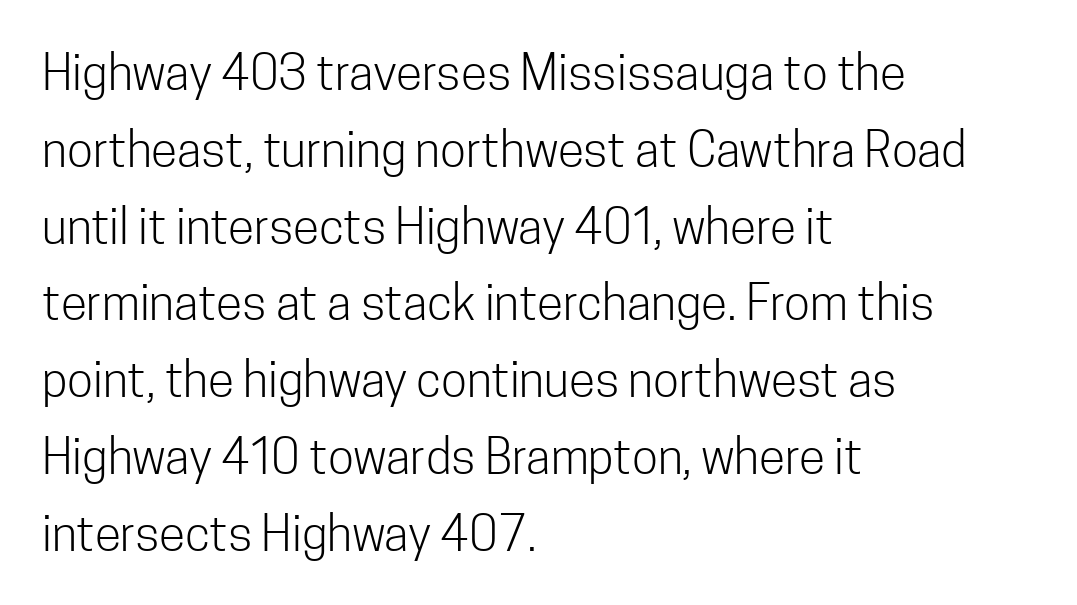
The words here are not underlined. The face used here is rendered with its standard letterfit. Typographically, this falls in the sans-serif category. The passage shown stacks its lines at a standard gap.
